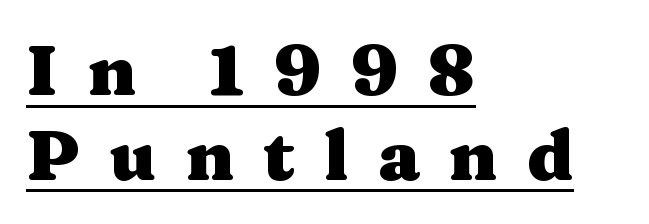
The rendering uses the underline text-decoration. Caption: expanded tracking, letters set apart. Casual observation: everything's shoved over to the left. On the weight axis this lands at bold, roughly 700. Is this a sans? No — the strokes have serifs.
